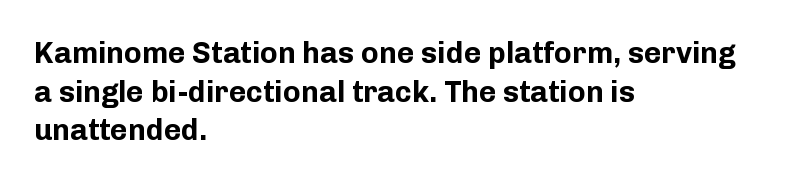
{"serif": "no", "italic": "no", "bold": "yes", "weight": "bold", "width": "normal", "stroke_contrast": "low", "x_height": "medium", "monospaced": "no", "underline": "no", "align": "left", "line_spacing": "normal", "line_spacing_ratio": 1.29, "letter_spacing": "normal", "letter_spacing_em": 0.0, "glyph_px": 30}
